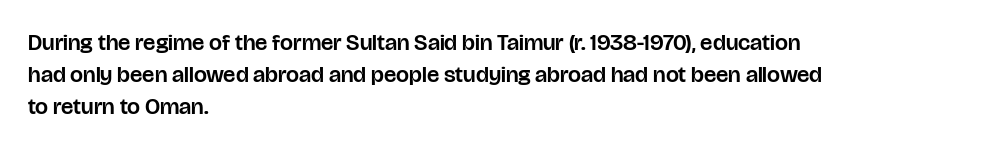
The image shows 23 px text type, upright; set left-aligned, normal line spacing (1.4x), normal letter spacing, not underlined.
